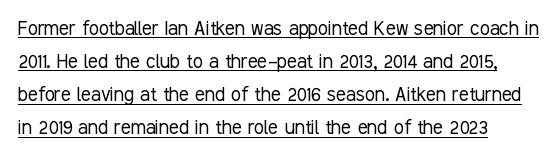
Stroke thickness stays within the range of a standard reading face or lighter. Honestly, the row spacing looks completely unremarkable. Somebody hit Ctrl+U on this one — the words are underlined. You can tell it's not italic because the verticals are truly vertical.
